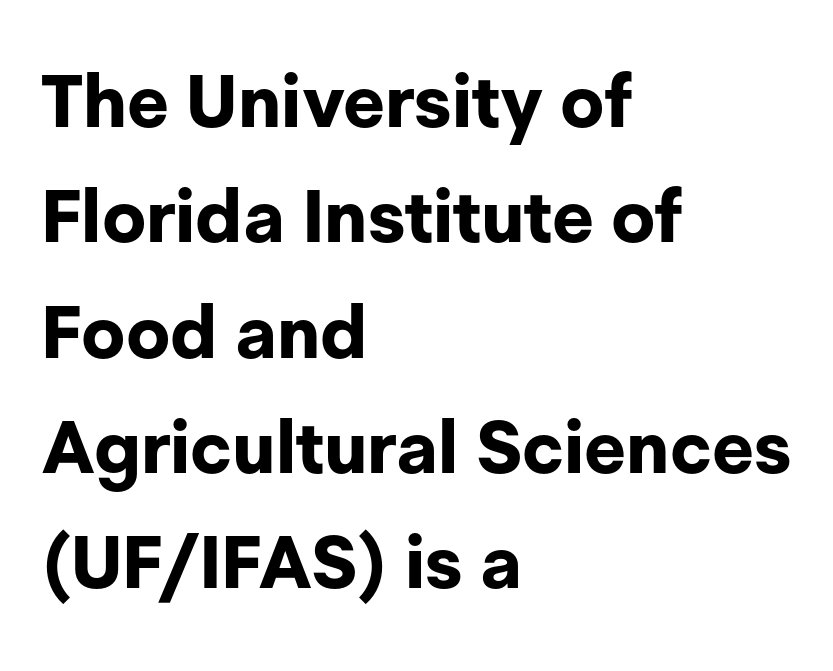
Notice how descenders clear the ascenders below comfortably — that's standard leading. Spacing verdict: proportional, widths tailored to each character. Serifs: no, the terminals of the letterforms are clean. You'd pick this weight for a headline — it's a proper bold.
